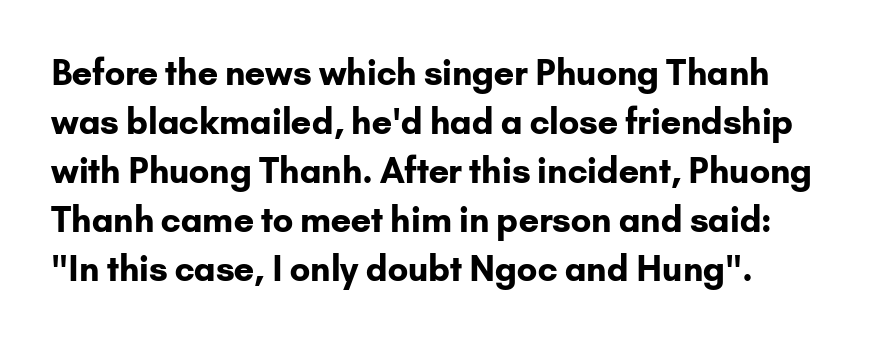
You could call the tracking neutral — neither tight nor loose. The leading is moderate, giving the passage an even texture. Each letter's strokes conclude bluntly, with no projecting serifs. Quick note: underline off.
